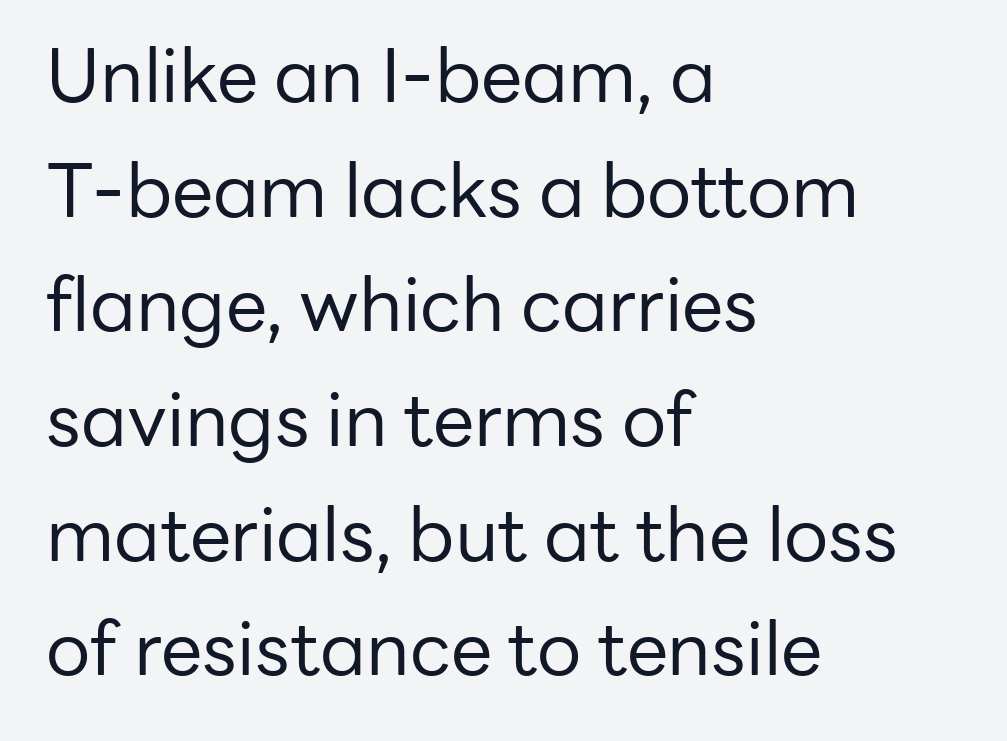
This sample uses plain, unmodified letter spacing. The lettering stays uniformly vertical, giving the passage a roman look. Here the designer chose a conventional face with non-uniform glyph widths. Underline: absent. The rendering shows plain stroke endings on the letterforms — a sans-serif design. Quick note: interline space is typical.
